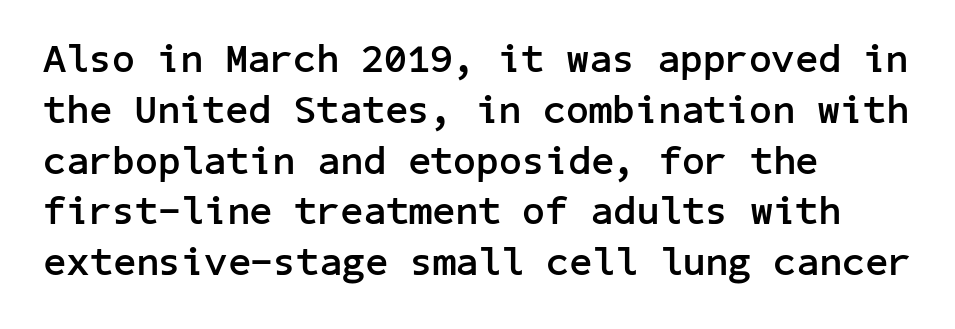
{"serif": "no", "italic": "no", "bold": "yes", "weight": "semibold", "width": "normal", "stroke_contrast": "low", "x_height": "medium", "underline": "no", "align": "left", "line_spacing": "normal", "line_spacing_ratio": 1.27, "letter_spacing": "normal", "letter_spacing_em": 0.0, "glyph_px": 40}
